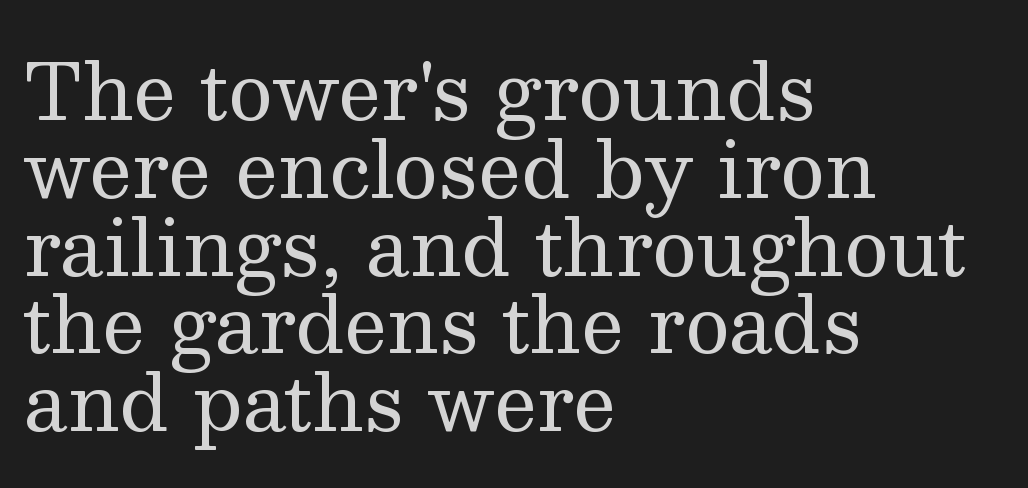
The image shows 77 px regular-weight serif type, upright; set left-aligned, tight line spacing (1.01x), normal letter spacing, not underlined; medium stroke contrast and a medium x-height.
